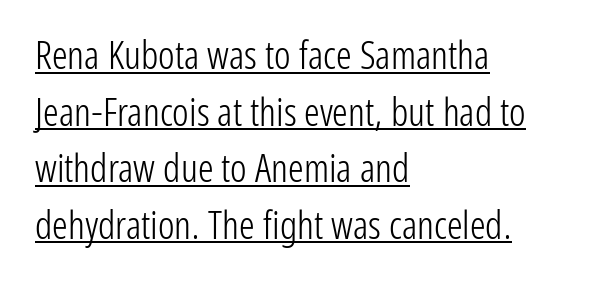
The rendering anchors every line to the left-hand side. The letters advance in unequal steps, a hallmark of proportional type. A normal amount of white space separates one row of letters from the next. Do the letters lean? They stand straight.
